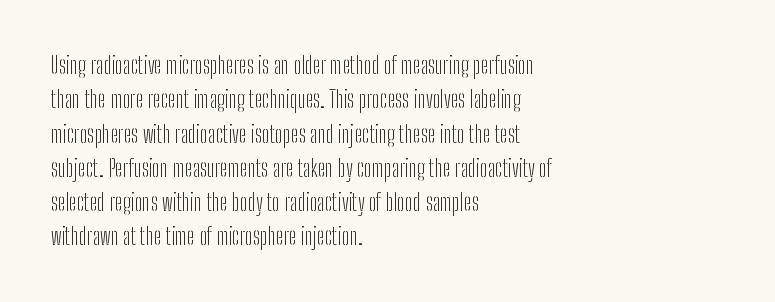
Q: Is the text bold? A: No.
Q: Is the text italic (slanted)? A: No, it is upright.
Q: Is the text underlined? A: No.
Q: How is the paragraph aligned? A: Left-aligned.
Q: Is the spacing between letters normal or unusually wide? A: Normal.
Q: Is the spacing between lines tight, normal or loose? A: Normal.
